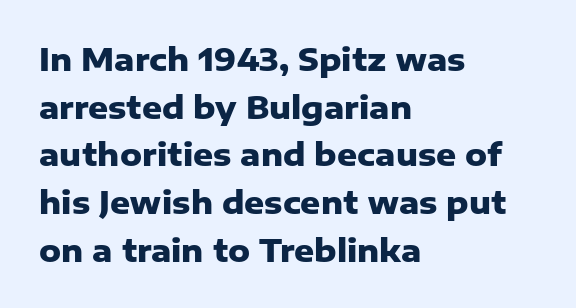
The letters stand straight up with perfectly vertical stems. This block has exactly the height ordinary leading produces. The letterforms sit shoulder to shoulder at normal distance. Letterform terminals end flat and unadorned throughout the passage. Emphasis by weight is at full strength: bold. Do the characters align in a grid? No, the font is proportional.
